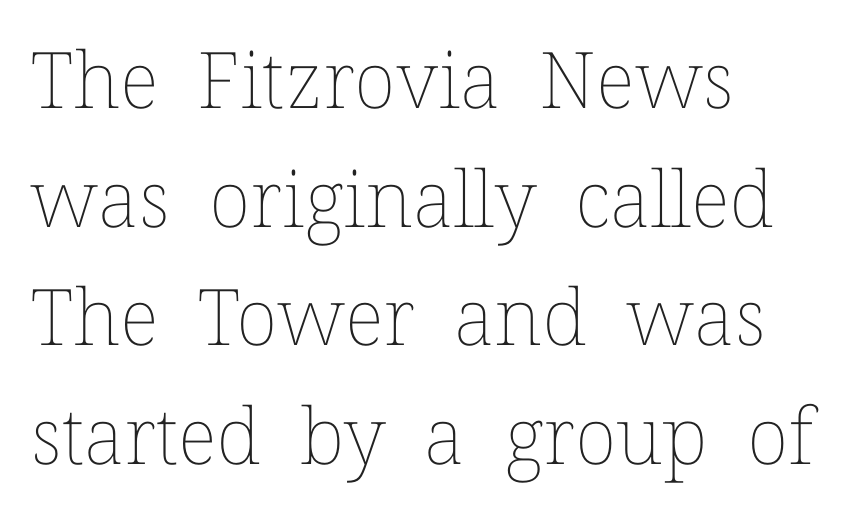
The image shows 78 px thin type, upright; set left-aligned, normal line spacing (1.52x), normal letter spacing, not underlined; low stroke contrast and a medium x-height.
